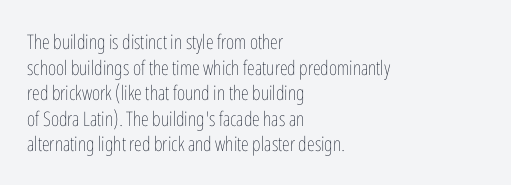
Q: Is the text bold? A: No.
Q: Is the text italic (slanted)? A: No, it is upright.
Q: Is the text underlined? A: No.
Q: How is the paragraph aligned? A: Left-aligned.
Q: Is the spacing between letters normal or unusually wide? A: Normal.
Q: Is the spacing between lines tight, normal or loose? A: Normal.
